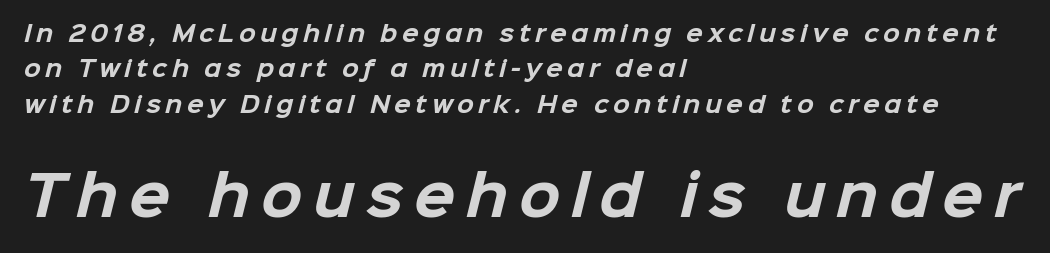
The image shows 54 px bold sans-serif type; set left-aligned, normal line spacing (1.61x), unusually wide letter spacing (+0.2 em), not underlined; the second (bottom) block is 2.45x larger; low stroke contrast and a medium x-height.
